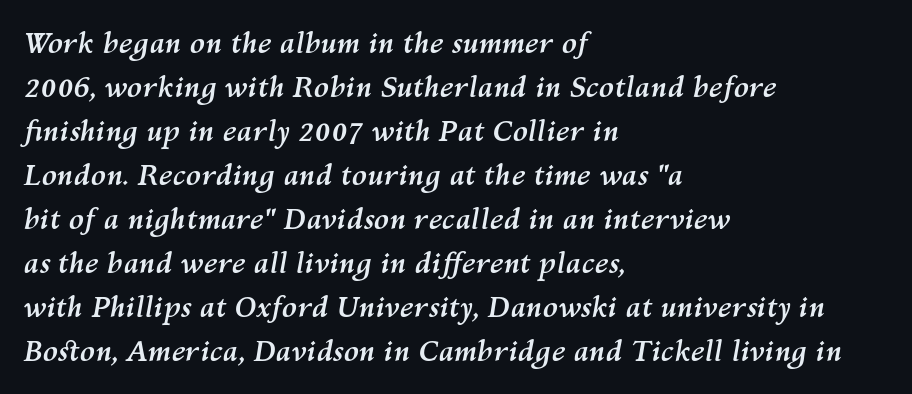
The image shows 28 px semibold type, italic (leaning right); set left-aligned, normal line spacing (1.57x), normal letter spacing, not underlined; medium stroke contrast and a medium x-height.
